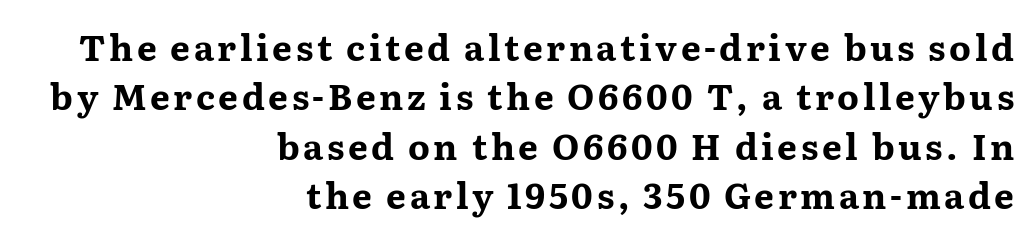
The image shows 35 px bold, wide serif type, upright; set right-aligned, normal line spacing (1.41x), not underlined; medium stroke contrast and a medium x-height.
